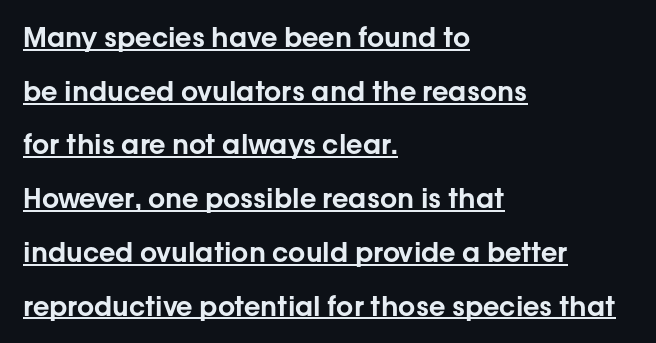
If you drew a line through each stem, it would be perfectly vertical. The block of text is sparse from top to bottom, with ample space between rows. The lettering is marked with a stroke running underneath it. A typesetter would call this zero additional tracking. The text block is weighted toward the left margin, trailing off unevenly rightward.
